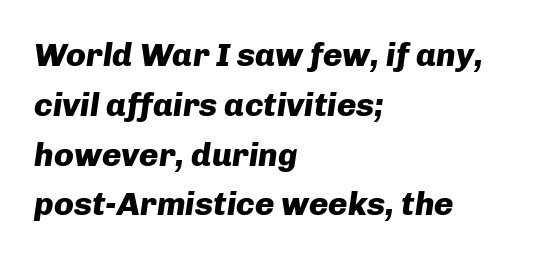
The paragraph has a hard left edge and a soft right edge. The designer left line spacing at the default. The face used here is rendered with its standard letterfit. These lines carry a lot of weight — the face is fully bold. Does the lettering tilt? It does — this is italic. The foot of each line stays bare and open.
